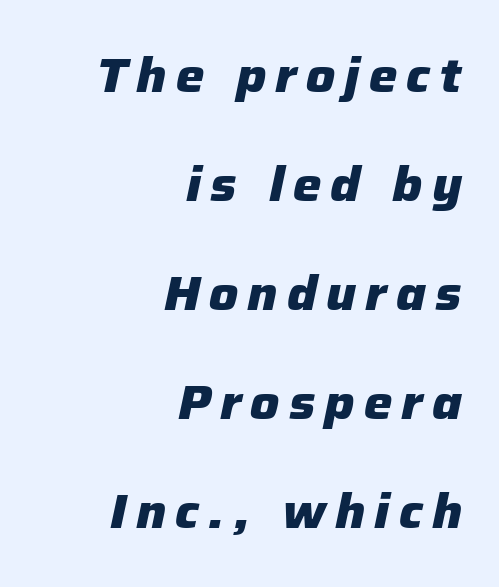
{"italic": "yes", "lean": "right", "slant_degrees": 12, "bold": "yes", "weight": "heavy", "width": "normal", "stroke_contrast": "low", "x_height": "medium", "monospaced": "no", "underline": "no", "align": "right", "line_spacing": "loose", "line_spacing_ratio": 2.27, "glyph_px": 48}
